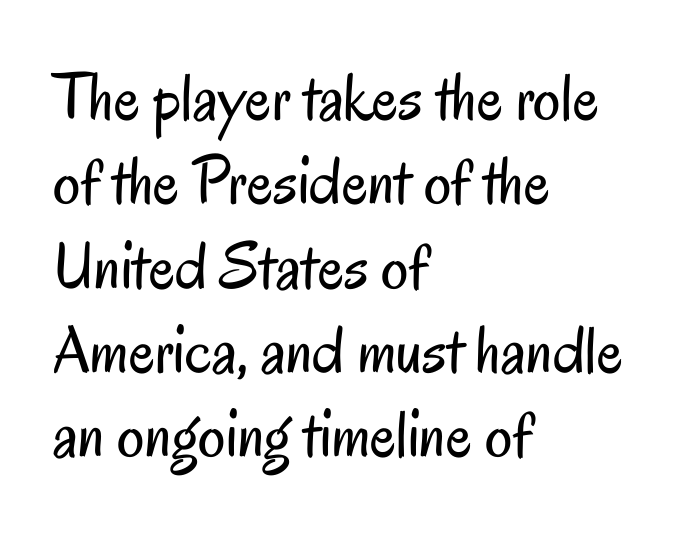
Q: Is the text bold? A: No.
Q: Is the text italic (slanted)? A: No, it is upright.
Q: Is the typeface a serif or a sans-serif typeface? A: Sans-serif.
Q: Is the text underlined? A: No.
Q: How is the paragraph aligned? A: Left-aligned.
Q: Is the spacing between letters normal or unusually wide? A: Normal.
Q: Width (condensed, normal, or wide)? A: Condensed.
Q: Stroke contrast? A: Low.
Q: x-height? A: Small.
Q: Monospaced? A: No.
